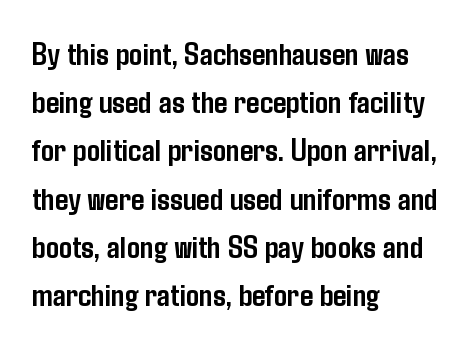
{"serif": "no", "italic": "no", "bold": "yes", "weight": "semibold", "width": "condensed", "stroke_contrast": "low", "x_height": "medium", "monospaced": "no", "underline": "no", "align": "left", "line_spacing": "normal", "line_spacing_ratio": 1.46, "letter_spacing": "normal", "letter_spacing_em": 0.0, "glyph_px": 33}
